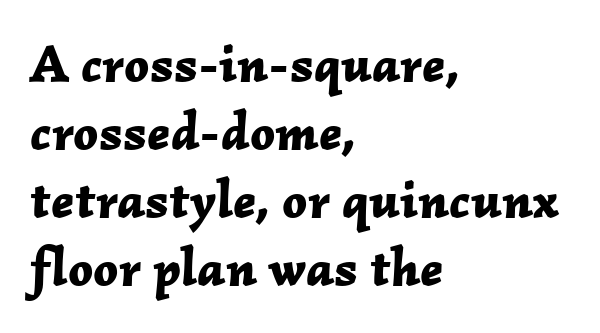
The image shows 54 px bold type, italic (leaning right); set left-aligned, normal line spacing (1.26x), normal letter spacing, not underlined; low stroke contrast and a medium x-height.
